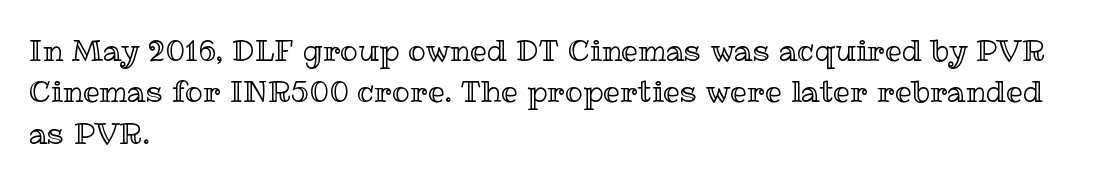
{"italic": "no", "width": "normal", "x_height": "medium", "monospaced": "no", "underline": "no", "align": "left", "line_spacing": "normal", "line_spacing_ratio": 1.38, "letter_spacing": "normal", "letter_spacing_em": 0.0, "glyph_px": 30}
